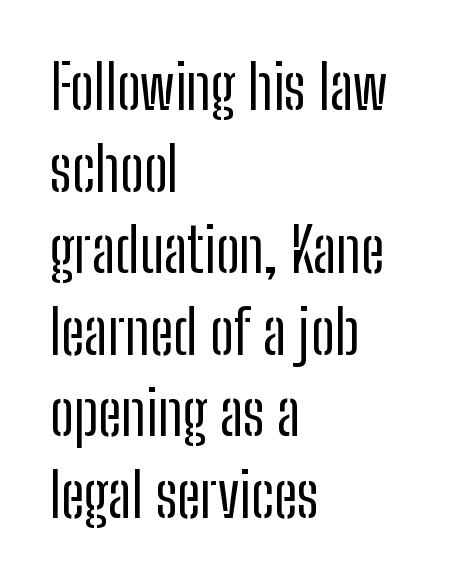
{"serif": "no", "italic": "no", "bold": "no", "weight": "regular", "width": "condensed", "stroke_contrast": "low", "x_height": "medium", "monospaced": "no", "underline": "no", "align": "left", "line_spacing": "normal", "line_spacing_ratio": 1.36, "letter_spacing": "normal", "letter_spacing_em": 0.0, "glyph_px": 60}
